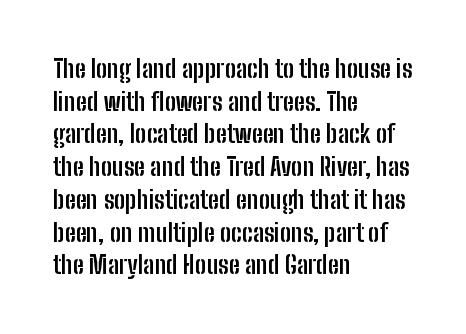
The image shows 25 px bold type, upright; set left-aligned, normal line spacing (1.31x), normal letter spacing, not underlined.
